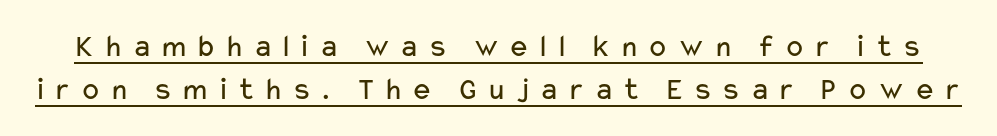
Varying glyph widths throughout — classic text-font behaviour. A rule runs beneath these lines of type. I'd call this a sans setting — the letters go barefoot. This block has exactly the height ordinary leading produces.
